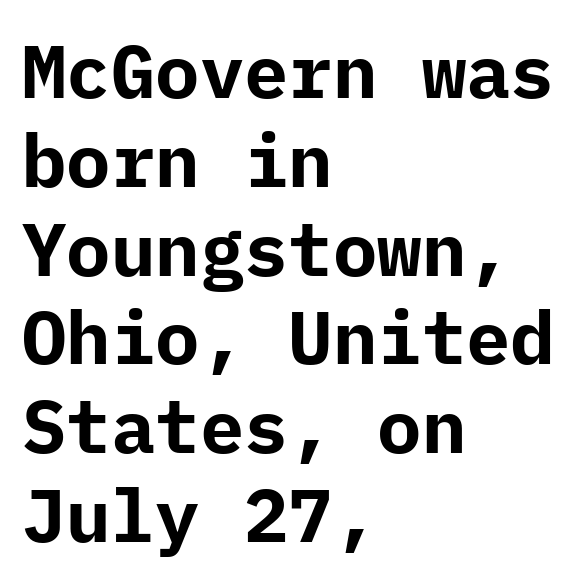
The passage shown has conventional tracking throughout. As a designer I'd log this as weight 700, bold. Caption: multi-line text, flush left, ragged right. This is sans-serif lettering, the kind often seen on screens and signage. Honestly, there is no underline to notice here at all.
